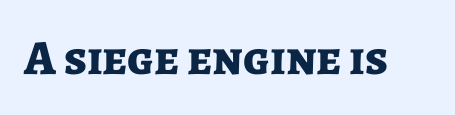
Q: Is the text bold? A: Yes.
Q: Is the text italic (slanted)? A: No, it is upright.
Q: Is the typeface a serif or a sans-serif typeface? A: Sans-serif.
Q: Is the text underlined? A: No.
Q: Is the spacing between letters normal or unusually wide? A: Normal.
Q: Width (condensed, normal, or wide)? A: Normal.
Q: Stroke contrast? A: Low.
Q: x-height? A: Medium.
Q: Monospaced? A: No.
